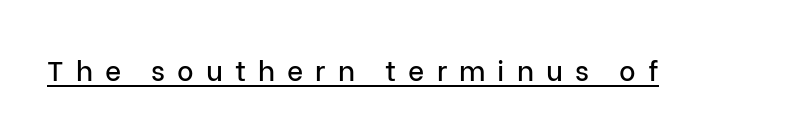
A typesetter would call this proportional, since set widths differ per character. Every word sits above its own underline. The gaps between neighbouring characters are conspicuously large. This is the regular roman posture of the typeface. Are there feet on the stems? There aren't — it's a sans.
